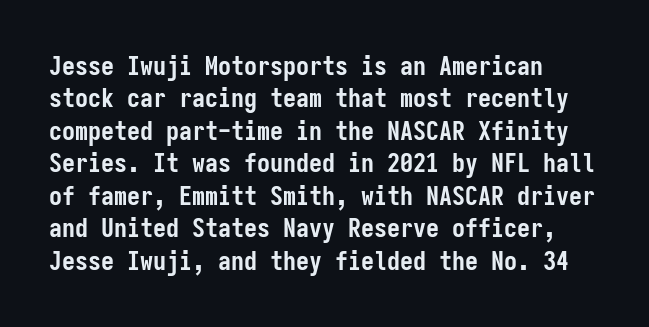
Interline gaps are of average width in this sample. Words float on clear page, feet unadorned. Weight check: bold — yes, fully. These lines were composed using upright roman letters.
